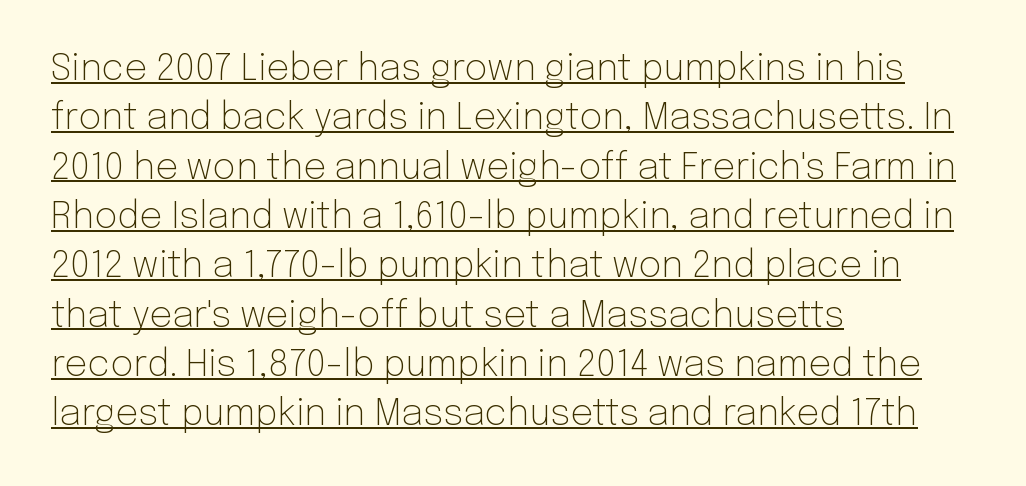
{"serif": "no", "italic": "no", "bold": "no", "weight": "light", "width": "normal", "stroke_contrast": "low", "x_height": "medium", "monospaced": "no", "underline": "yes", "align": "left", "line_spacing": "normal", "line_spacing_ratio": 1.37, "letter_spacing": "normal", "letter_spacing_em": 0.0, "glyph_px": 36}
